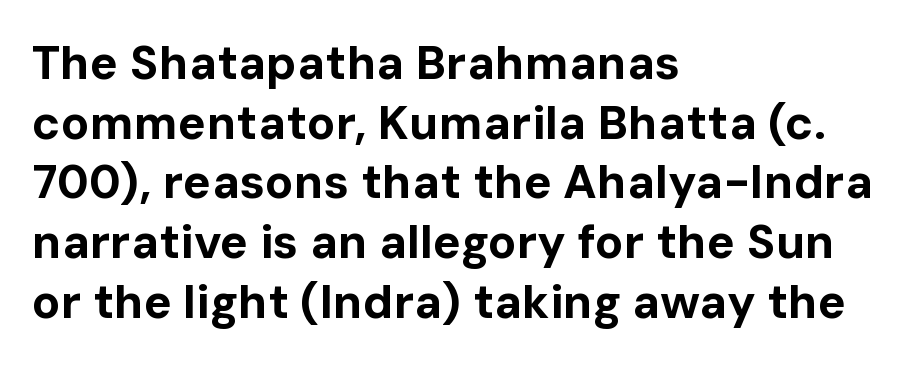
Q: Is the text bold? A: Yes.
Q: Is the text italic (slanted)? A: No, it is upright.
Q: Is the typeface a serif or a sans-serif typeface? A: Sans-serif.
Q: Is the text underlined? A: No.
Q: How is the paragraph aligned? A: Left-aligned.
Q: Is the spacing between letters normal or unusually wide? A: Normal.
Q: Is the spacing between lines tight, normal or loose? A: Normal.
Q: Width (condensed, normal, or wide)? A: Normal.
Q: Stroke contrast? A: Low.
Q: x-height? A: Medium.
Q: Monospaced? A: No.
